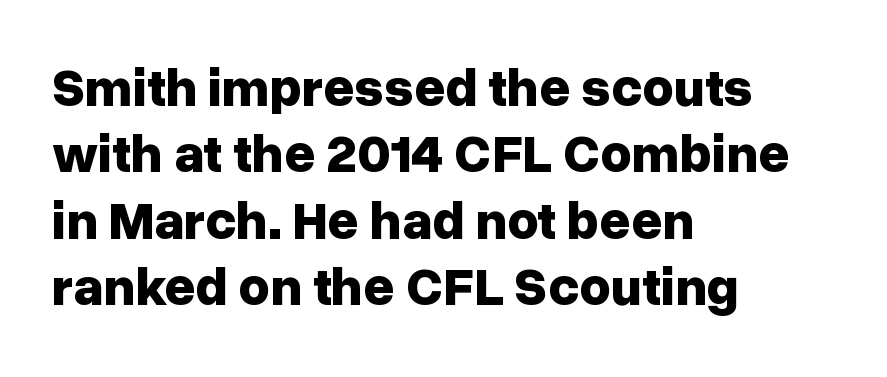
This sample has the flowing, uneven cadence of proportional lettering. Default kerning and tracking; the words read as compact shapes. The area under the type is left untouched. You'd pick this weight for a headline — it's a proper bold.
